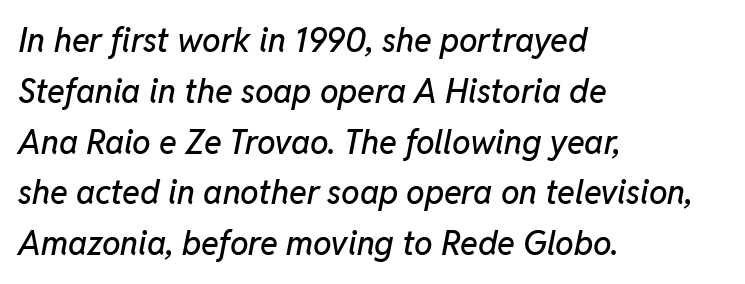
{"italic": "yes", "lean": "right", "slant_degrees": 11, "width": "normal", "stroke_contrast": "low", "x_height": "medium", "monospaced": "no", "underline": "no", "align": "left", "line_spacing": "normal", "line_spacing_ratio": 1.54, "letter_spacing": "normal", "letter_spacing_em": 0.0, "glyph_px": 33}
